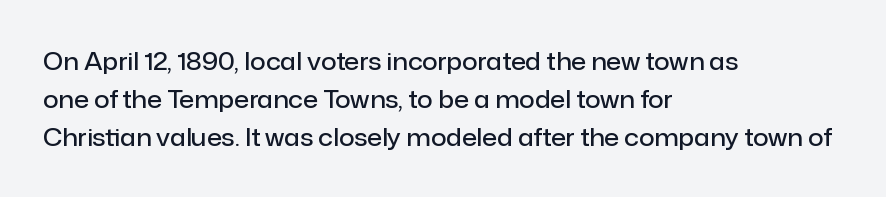
Q: Is the text bold? A: Semi-bold.
Q: Is the text italic (slanted)? A: No, it is upright.
Q: Is the text underlined? A: No.
Q: How is the paragraph aligned? A: Left-aligned.
Q: Is the spacing between letters normal or unusually wide? A: Normal.
Q: Is the spacing between lines tight, normal or loose? A: Normal.
